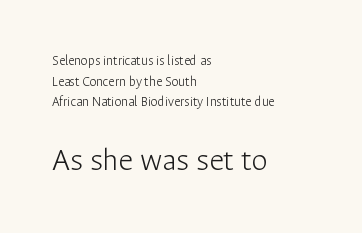
{"serif": "no", "italic": "no", "bold": "no", "weight": "light", "width": "normal", "stroke_contrast": "low", "x_height": "medium", "monospaced": "no", "underline": "no", "align": "left", "line_spacing": "normal", "line_spacing_ratio": 1.47, "letter_spacing": "normal", "letter_spacing_em": 0.0, "larger_block": "second", "size_ratio": 2.36, "glyph_px": 33}
